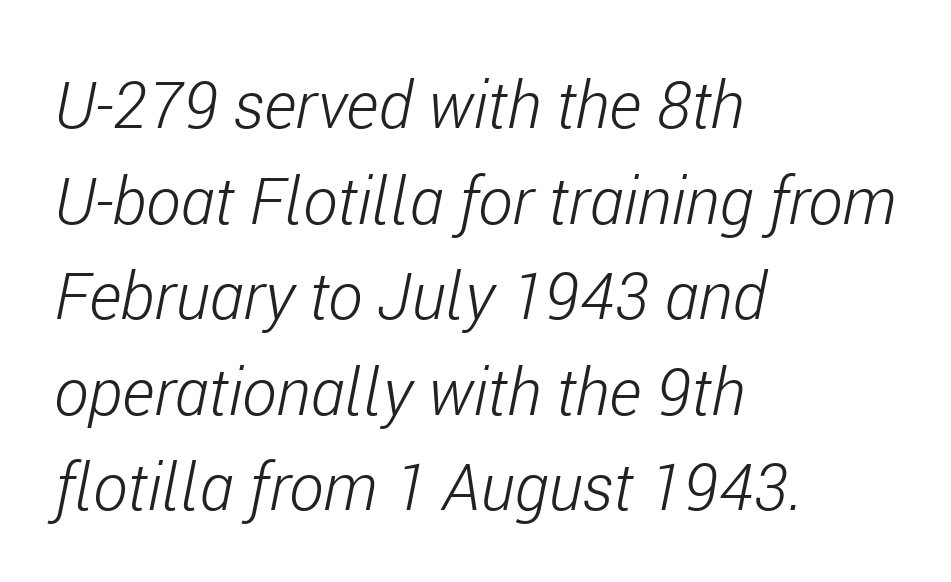
The image shows 65 px light, condensed type, italic (leaning right); set left-aligned, normal line spacing (1.47x), normal letter spacing, not underlined; low stroke contrast and a medium x-height.
